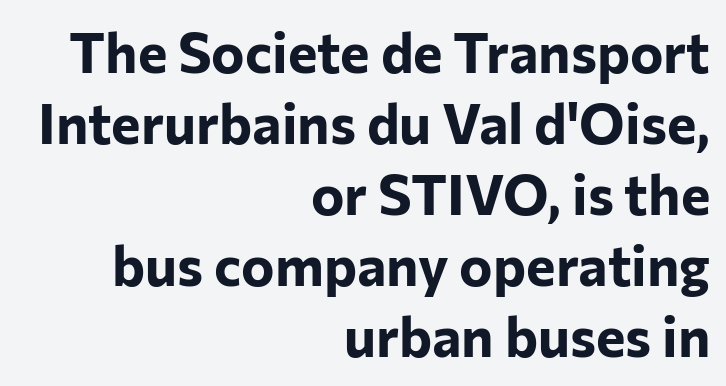
The image shows 56 px bold sans-serif type, upright; set right-aligned, normal line spacing (1.27x), normal letter spacing, not underlined; low stroke contrast and a medium x-height.
